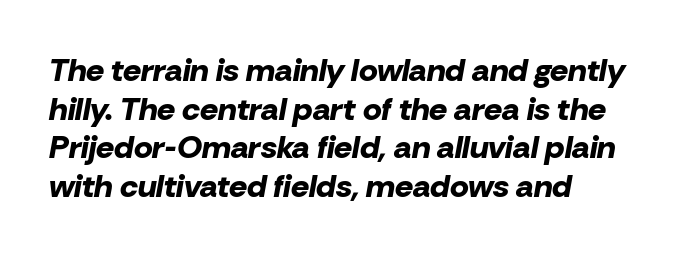
Style check: oblique. Note the varied advance widths — an 'i' is clearly narrower than an 'm'. This rendering leaves character spacing at its baseline value. Typeset ragged right — the left edge is the straight one.
